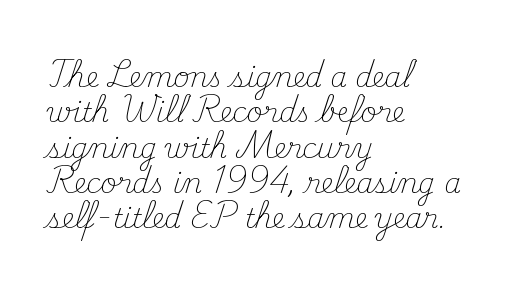
Q: Is the text bold? A: No.
Q: Is the text italic (slanted)? A: Yes.
Q: Is the text underlined? A: No.
Q: How is the paragraph aligned? A: Left-aligned.
Q: Is the spacing between letters normal or unusually wide? A: Normal.
Q: Is the spacing between lines tight, normal or loose? A: Normal.
